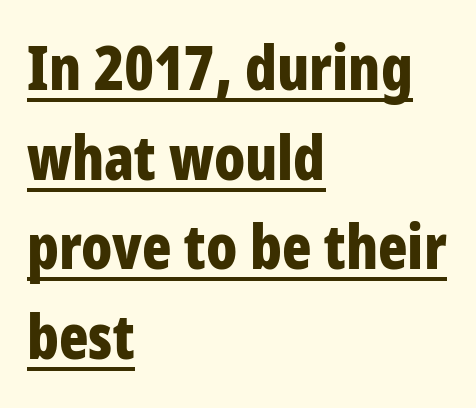
The image shows 61 px bold, condensed sans-serif type, upright; set left-aligned, normal line spacing (1.47x), normal letter spacing, underlined; low stroke contrast and a large x-height.
